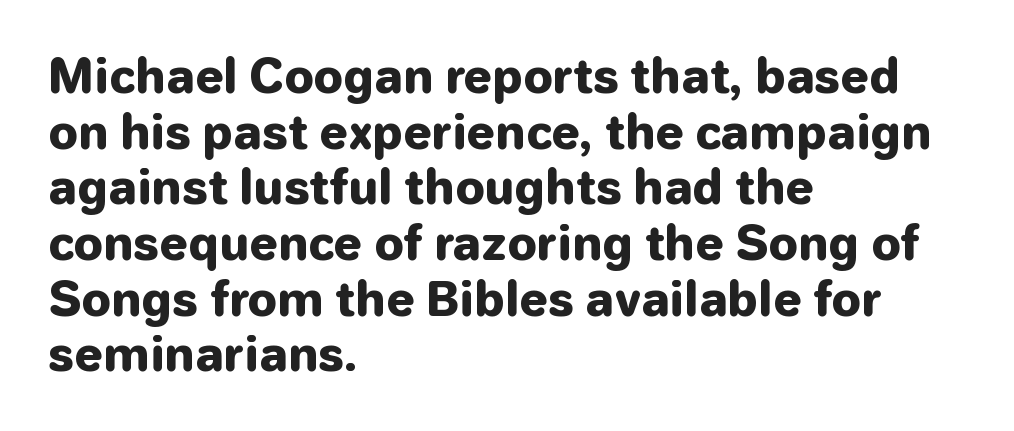
The image shows 46 px heavy sans-serif type, upright; set left-aligned, line spacing 1.21x, normal letter spacing, not underlined; low stroke contrast and a medium x-height.
